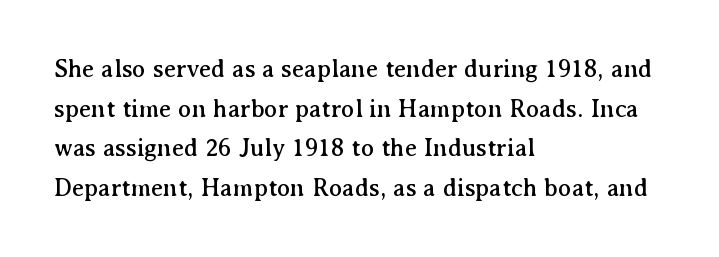
Q: Is the text italic (slanted)? A: No, it is upright.
Q: Is the text underlined? A: No.
Q: How is the paragraph aligned? A: Left-aligned.
Q: Is the spacing between letters normal or unusually wide? A: Normal.
Q: Is the spacing between lines tight, normal or loose? A: Normal.
